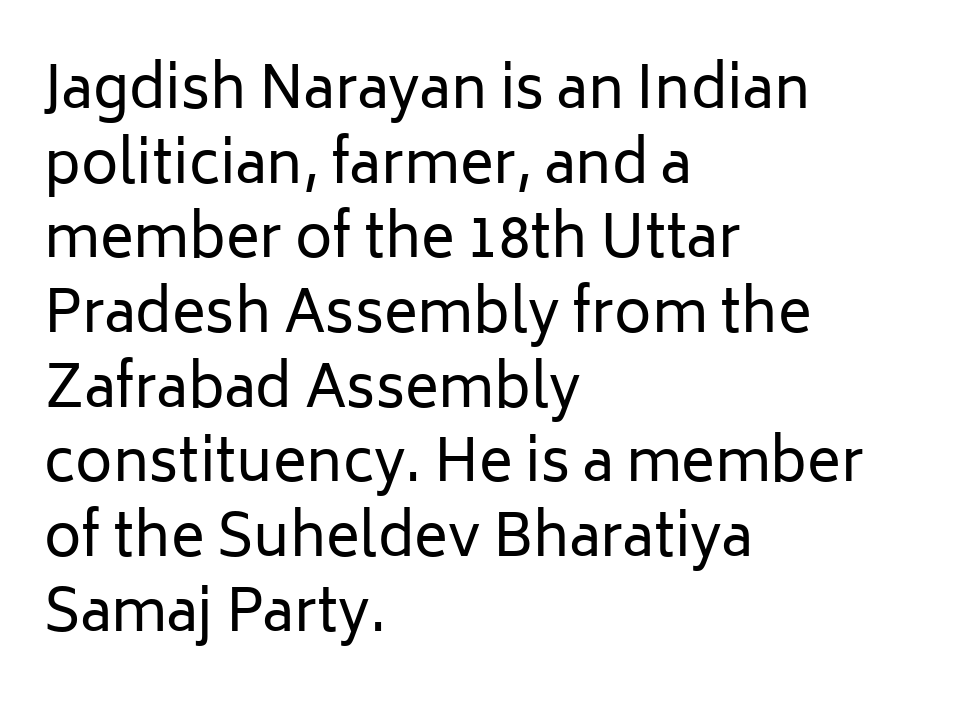
{"serif": "no", "italic": "no", "bold": "no", "weight": "regular", "width": "normal", "stroke_contrast": "low", "x_height": "medium", "monospaced": "no", "underline": "no", "align": "left", "line_spacing": "normal", "line_spacing_ratio": 1.31, "letter_spacing": "normal", "letter_spacing_em": 0.0, "glyph_px": 57}
